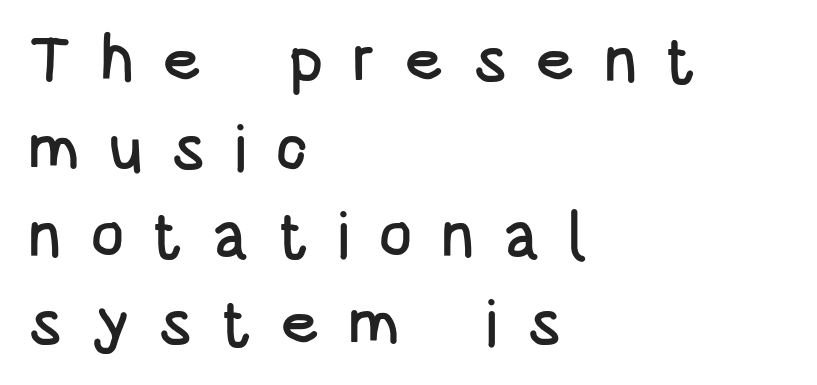
The image shows 64 px condensed sans-serif type, upright; set left-aligned, normal line spacing (1.37x), unusually wide letter spacing (+0.44 em), not underlined; low stroke contrast and a large x-height.
